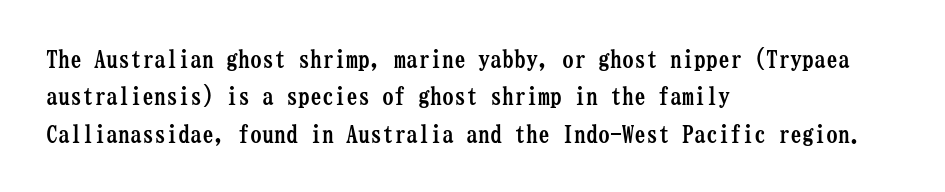
The image shows 24 px bold type, upright; set left-aligned, normal line spacing (1.56x), normal letter spacing, not underlined.
